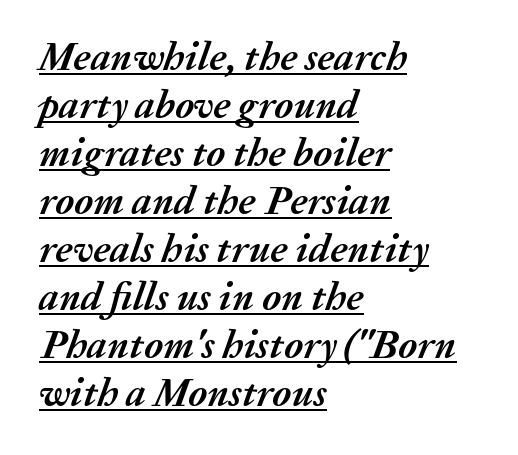
Q: Is the text bold? A: Yes.
Q: Is the text italic (slanted)? A: Yes, it leans right by about 20 degrees.
Q: Is the text underlined? A: Yes.
Q: How is the paragraph aligned? A: Left-aligned.
Q: Is the spacing between letters normal or unusually wide? A: Normal.
Q: Width (condensed, normal, or wide)? A: Normal.
Q: Stroke contrast? A: Medium.
Q: x-height? A: Medium.
Q: Monospaced? A: No.
